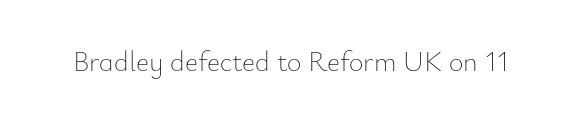
The image shows 28 px thin type, upright; set normal letter spacing, not underlined; low stroke contrast and a small x-height.
